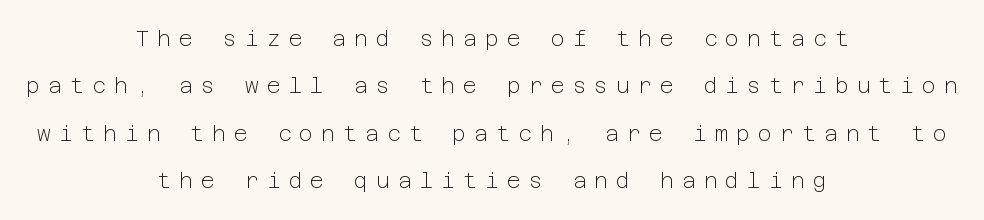
The image shows 21 px text type, upright; set centered, loose line spacing (2.26x), unusually wide letter spacing (+0.39 em), not underlined.
